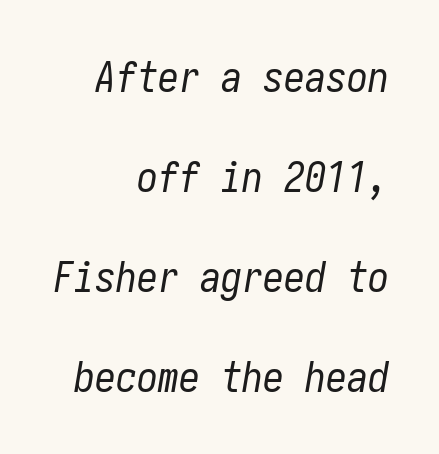
{"italic": "yes", "lean": "right", "slant_degrees": 10, "bold": "no", "weight": "regular", "width": "condensed", "stroke_contrast": "low", "x_height": "medium", "underline": "no", "align": "right", "line_spacing": "loose", "line_spacing_ratio": 2.38, "letter_spacing": "normal", "letter_spacing_em": 0.0, "glyph_px": 42}
